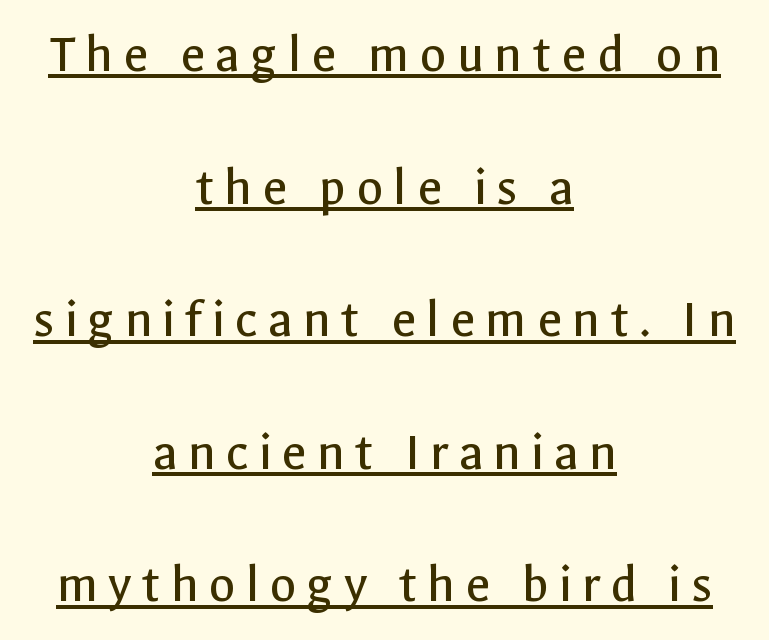
Spacing verdict: proportional, widths tailored to each character. Compared with a typical body face, this is equally light or lighter still. Leftover space on each line is divided equally before and after the words. This is underlined copy, the kind a proofreader might mark for attention. The letters stand upright; this is a roman face. The rendering uses a large line-height, opening up the rows.
